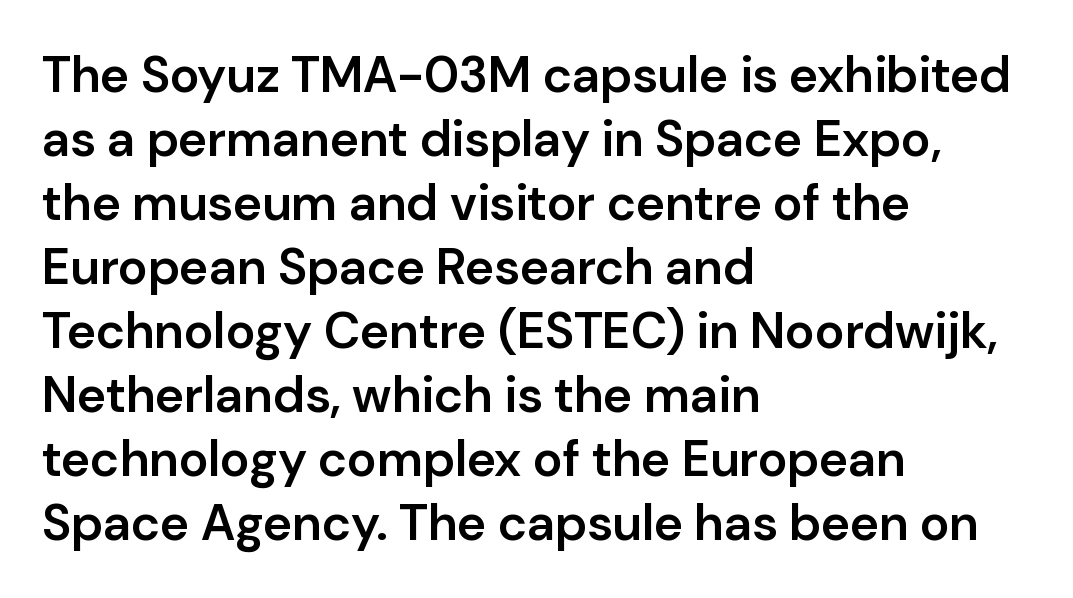
{"serif": "no", "italic": "no", "bold": "semi", "weight": "semibold", "width": "normal", "stroke_contrast": "low", "x_height": "medium", "monospaced": "no", "underline": "no", "align": "left", "line_spacing": "normal", "line_spacing_ratio": 1.28, "letter_spacing": "normal", "letter_spacing_em": 0.0, "glyph_px": 50}
